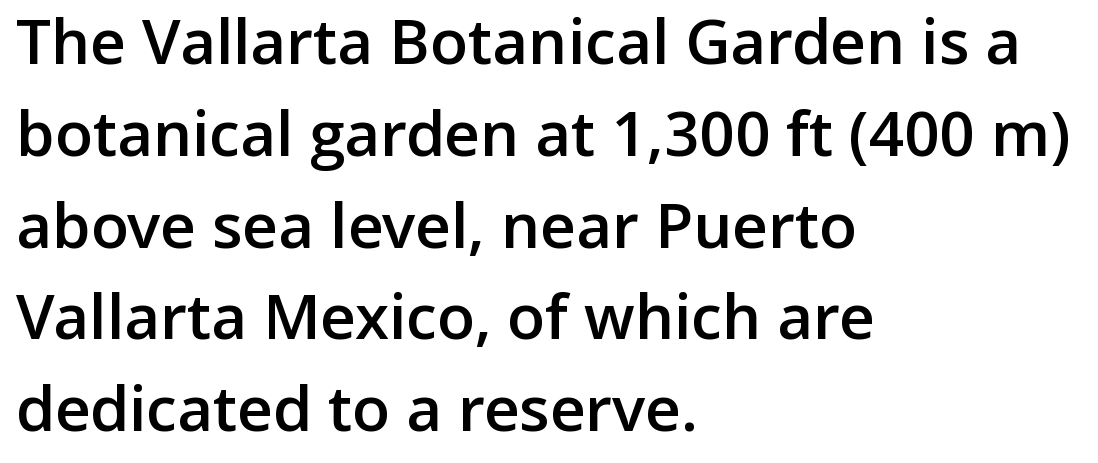
Character widths vary here, with narrow letters taking less room than wide ones. The type sits square on the baseline with zero lean. Whoever set this chose a conventional vertical rhythm. All the whitespace from short lines collects on the right. Slightly chunky letters — semibold, I'd say, not full bold. In terms of letterform style, serifs are entirely absent.
